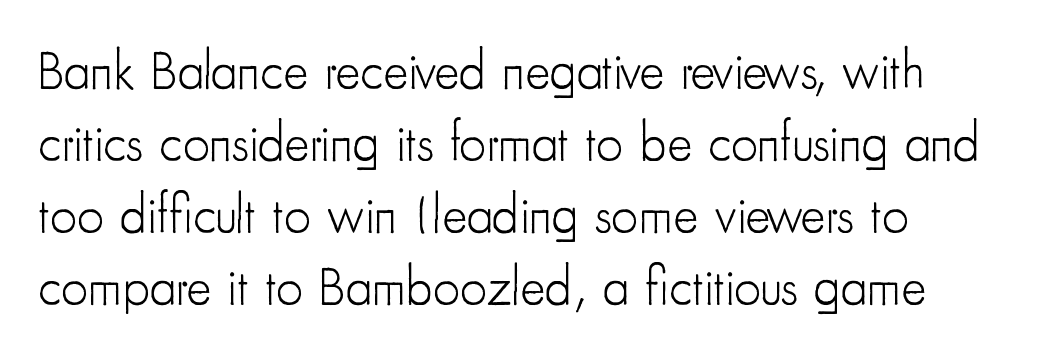
The image shows 53 px light, condensed sans-serif type, upright; set left-aligned, normal line spacing (1.36x), normal letter spacing, not underlined; low stroke contrast and a small x-height.
